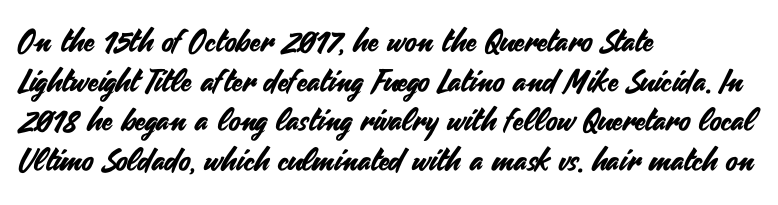
Q: Is the text italic (slanted)? A: Yes.
Q: Is the typeface a serif or a sans-serif typeface? A: Sans-serif.
Q: Is the text underlined? A: No.
Q: How is the paragraph aligned? A: Left-aligned.
Q: Is the spacing between letters normal or unusually wide? A: Normal.
Q: Is the spacing between lines tight, normal or loose? A: Normal.
Q: Width (condensed, normal, or wide)? A: Normal.
Q: Stroke contrast? A: Medium.
Q: x-height? A: Small.
Q: Monospaced? A: No.
